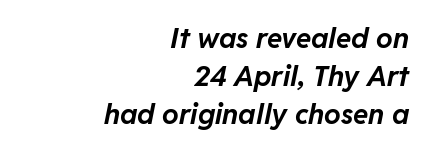
Q: Is the text bold? A: Yes.
Q: Is the text italic (slanted)? A: Yes, it leans right by about 11 degrees.
Q: Is the text underlined? A: No.
Q: How is the paragraph aligned? A: Right-aligned.
Q: Is the spacing between letters normal or unusually wide? A: Normal.
Q: Is the spacing between lines tight, normal or loose? A: Normal.
Q: Width (condensed, normal, or wide)? A: Normal.
Q: Stroke contrast? A: Low.
Q: x-height? A: Medium.
Q: Monospaced? A: No.
